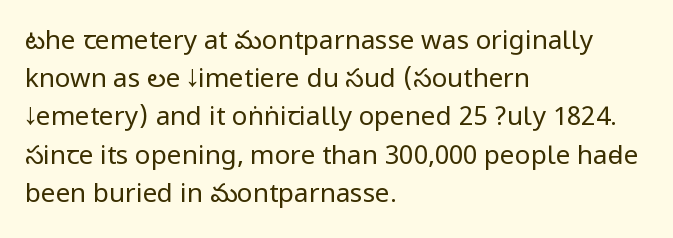
The vertical gap from one line to the next is medium. Quick note: underline off. The characters are drawn with everyday or finer stroke widths. A typesetter would mark this as roman, not italic. Caption: multi-line text, flush left, ragged right.
